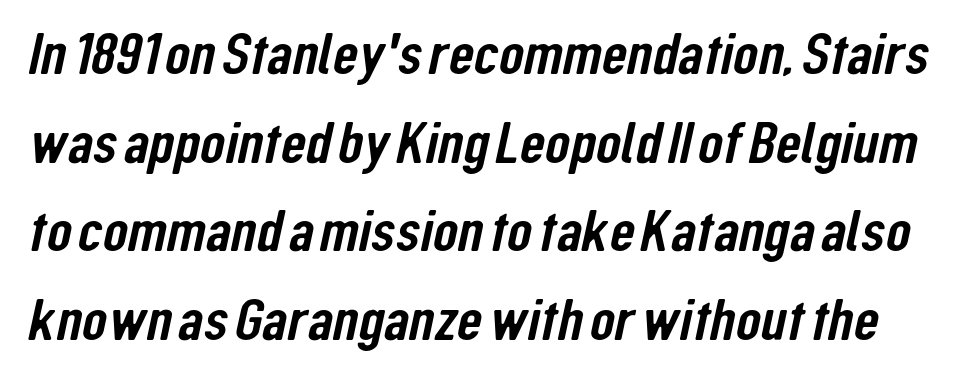
Q: Is the typeface a serif or a sans-serif typeface? A: Sans-serif.
Q: Is the text underlined? A: No.
Q: Is the spacing between letters normal or unusually wide? A: Normal.
Q: Is the spacing between lines tight, normal or loose? A: Normal.
Q: Width (condensed, normal, or wide)? A: Condensed.
Q: Stroke contrast? A: Low.
Q: x-height? A: Medium.
Q: Monospaced? A: No.
